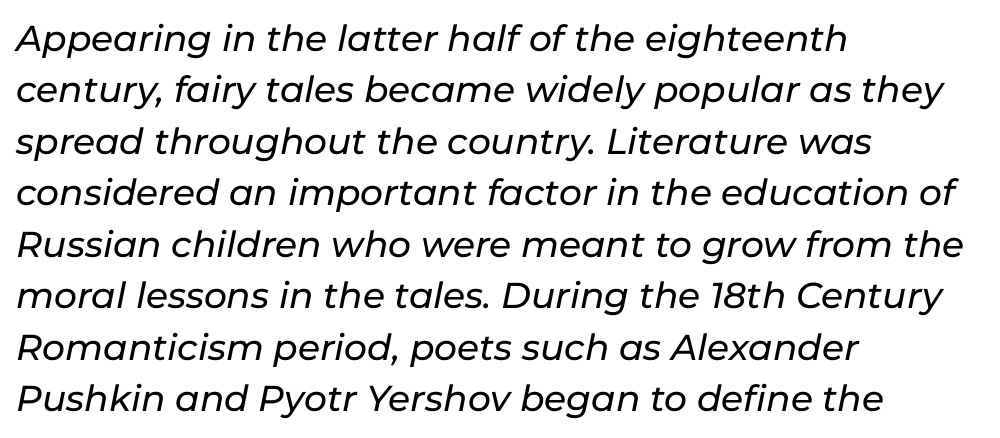
Q: Is the text italic (slanted)? A: Yes, it leans right by about 11 degrees.
Q: Is the text underlined? A: No.
Q: How is the paragraph aligned? A: Left-aligned.
Q: Is the spacing between letters normal or unusually wide? A: Normal.
Q: Is the spacing between lines tight, normal or loose? A: Normal.
Q: Width (condensed, normal, or wide)? A: Normal.
Q: Stroke contrast? A: Low.
Q: x-height? A: Medium.
Q: Monospaced? A: No.
